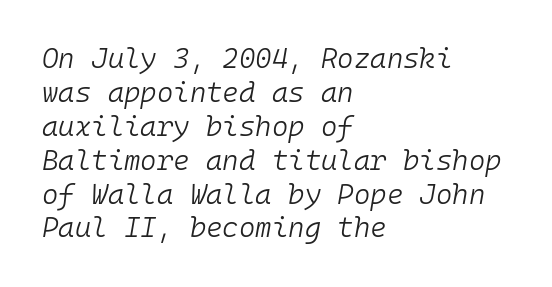
The image shows 28 px light type, italic (leaning right), monospaced; set left-aligned, line spacing 1.21x, normal letter spacing, not underlined; low stroke contrast and a medium x-height.
